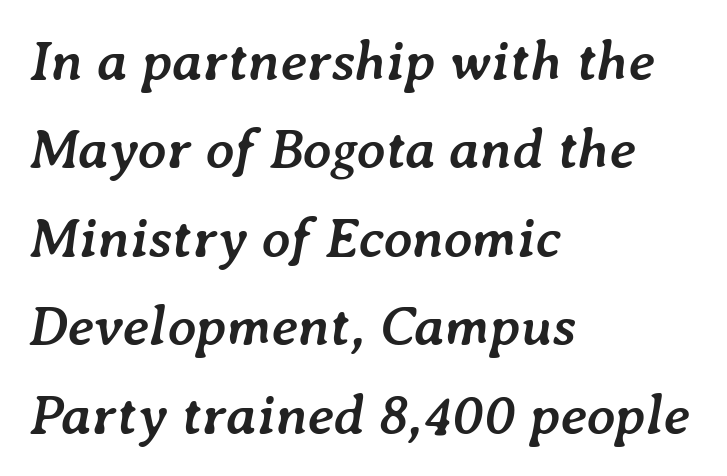
There is no visible air inserted between adjacent glyphs. A dark, heavy texture on the line: the type is bold. These lines are set flush left with a ragged right edge. The leading is moderate, giving the passage an even texture. An italicized treatment has been applied to the whole sample. The strip under each line holds only bare page.
